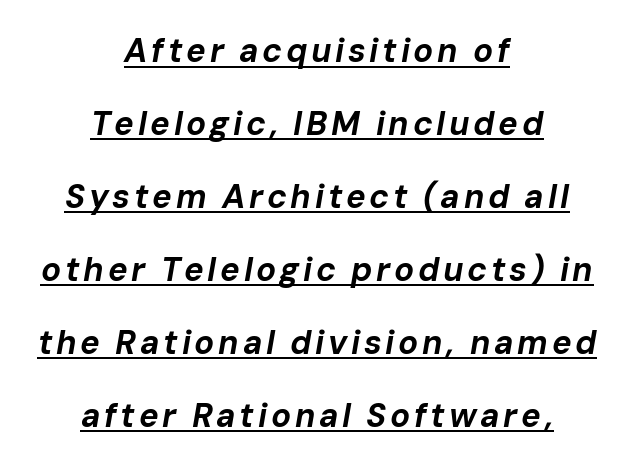
The image shows 33 px bold type, italic (leaning right); set centered, loose line spacing (2.21x), underlined; low stroke contrast and a medium x-height.
